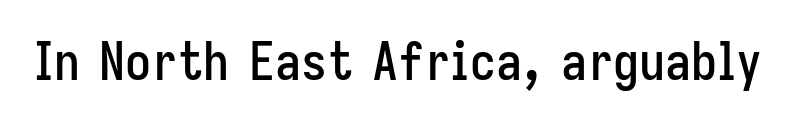
Nobody drew a line under any word here. Caption: standard tracking, unaltered. Font category for this specimen: sans-serif. The specimen reads as upright at a glance. The passage shown is typed in a proportional face where columns would drift.
